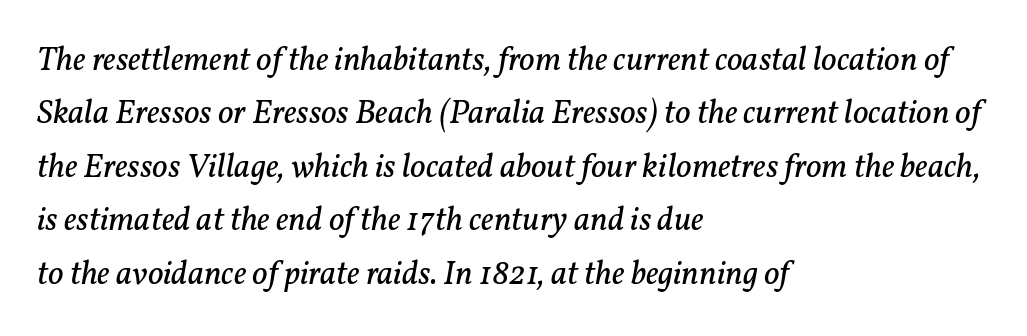
{"serif": "yes", "italic": "yes", "lean": "right", "slant_degrees": 11, "bold": "no", "weight": "regular", "width": "normal", "stroke_contrast": "low", "x_height": "medium", "monospaced": "no", "underline": "no", "align": "left", "line_spacing": "normal", "line_spacing_ratio": 1.57, "letter_spacing": "normal", "letter_spacing_em": 0.0, "glyph_px": 34}
